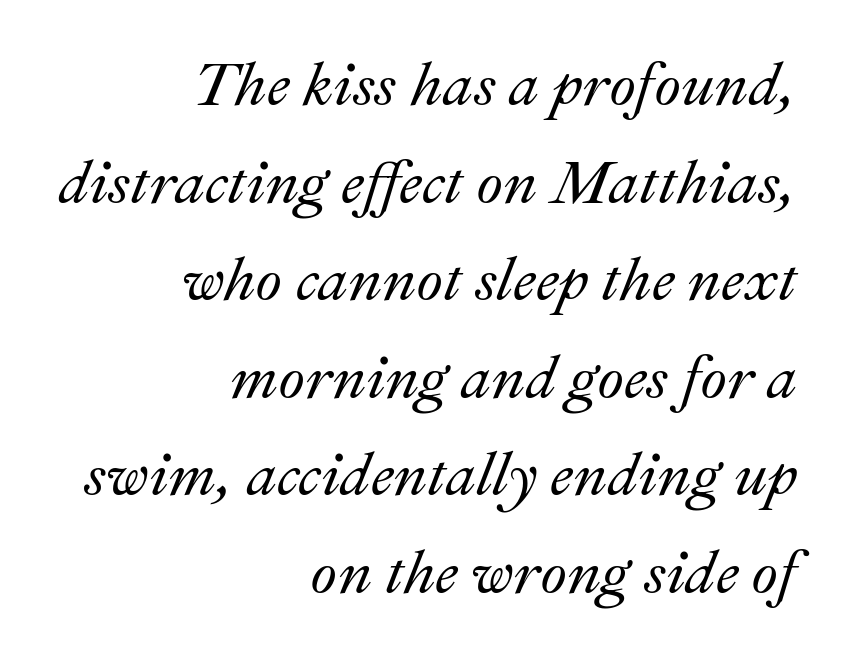
What stands out about the letter spacing? Nothing — it is the standard amount. Spacing verdict: proportional, widths tailored to each character. The font's italic variant was chosen for this text. Honestly, the row spacing looks completely unremarkable.
